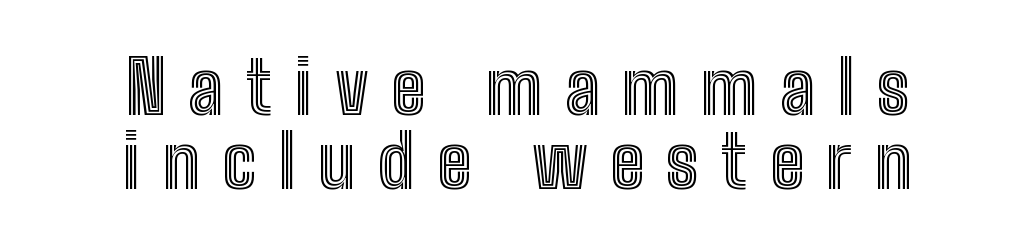
The image shows 73 px condensed type, upright; set centered, tight line spacing (1.01x), unusually wide letter spacing (+0.31 em), not underlined; a medium x-height.
